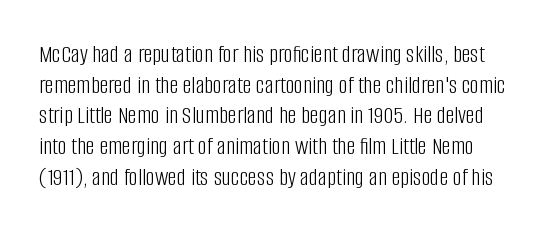
Characters follow at the spacing the type designer built in. Descenders hang freely into open space. This reads as an unemphasized weight, regular at the heaviest. You can tell it's not italic because the verticals are truly vertical.
